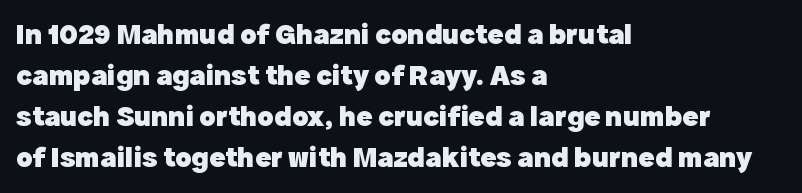
The image shows 30 px heavy sans-serif type, upright; set left-aligned, normal line spacing (1.37x), normal letter spacing, not underlined; a medium x-height.
